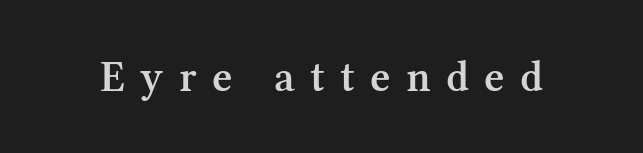
The image shows 44 px semibold serif type, upright; set unusually wide letter spacing (+0.35 em), not underlined; medium stroke contrast and a medium x-height.
